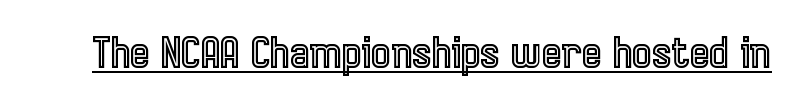
Q: Is the text italic (slanted)? A: No, it is upright.
Q: Is the text underlined? A: Yes.
Q: Is the spacing between letters normal or unusually wide? A: Normal.
Q: Width (condensed, normal, or wide)? A: Condensed.
Q: x-height? A: Medium.
Q: Monospaced? A: No.
